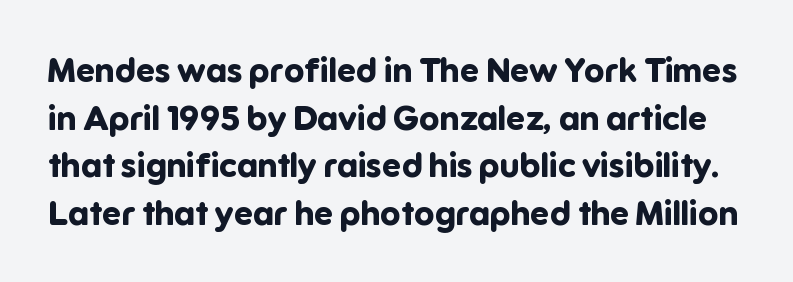
The image shows 34 px bold sans-serif type, upright; set normal line spacing (1.4x), normal letter spacing, not underlined; low stroke contrast and a medium x-height.
